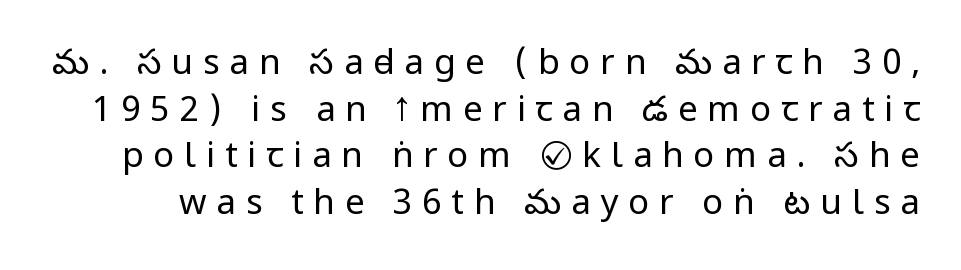
{"serif": "no", "italic": "no", "bold": "no", "weight": "regular", "width": "condensed", "stroke_contrast": "low", "underline": "no", "line_spacing": "normal", "line_spacing_ratio": 1.33, "letter_spacing": "wide", "letter_spacing_em": 0.28, "glyph_px": 35}
